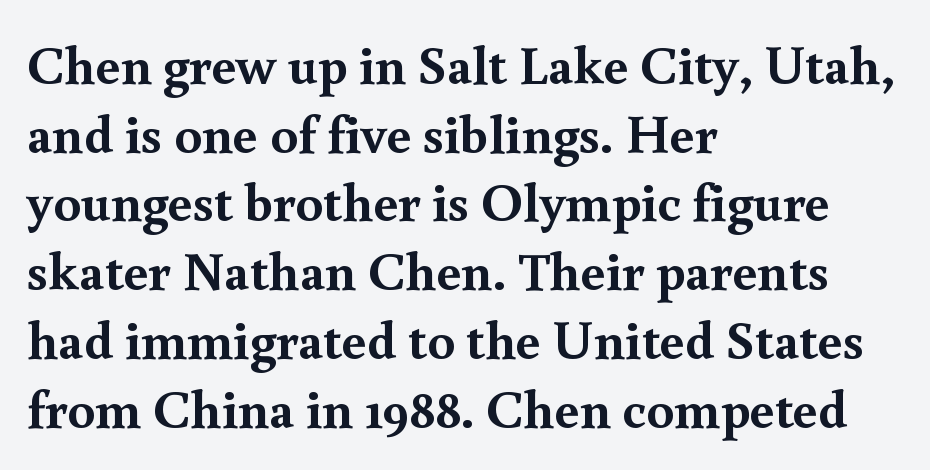
Are there feet on the stems? There are — it's a serif. Each line starts at the same left margin while the right side varies. The passage shown is typed in a proportional face where columns would drift. These lines were composed using upright roman letters. Beneath every word, the page is bare.
